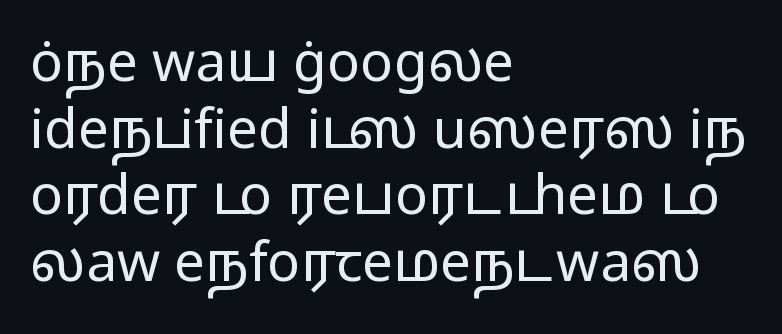
Q: Is the text bold? A: No.
Q: Is the text italic (slanted)? A: No, it is upright.
Q: Is the typeface a serif or a sans-serif typeface? A: Sans-serif.
Q: Is the text underlined? A: No.
Q: How is the paragraph aligned? A: Left-aligned.
Q: Is the spacing between letters normal or unusually wide? A: Normal.
Q: Width (condensed, normal, or wide)? A: Wide.
Q: Stroke contrast? A: Low.
Q: x-height? A: Medium.
Q: Monospaced? A: No.
